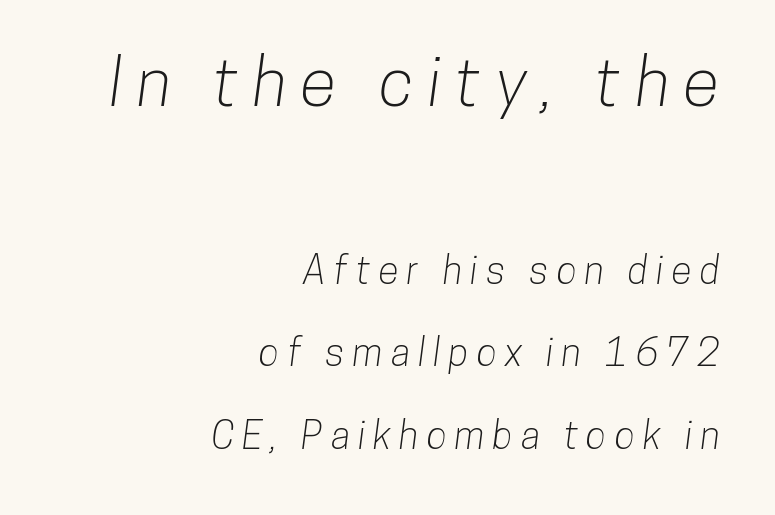
There is plenty of visible air inserted between adjacent glyphs. The block of text is sparse from top to bottom, with ample space between rows. The initial chunk of copy outweighs the following chunk in type size. Notice how the passage keeps a crisp vertical edge on the right only.
